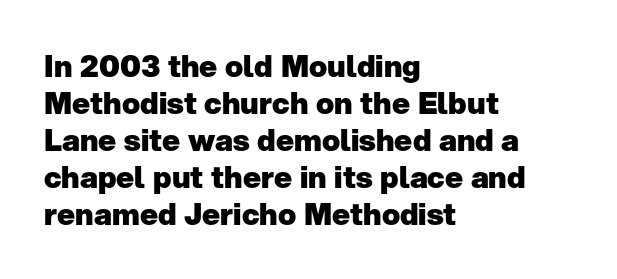
The image shows 30 px heavy sans-serif type, upright; set left-aligned, line spacing 1.23x, normal letter spacing, not underlined; low stroke contrast and a medium x-height.
